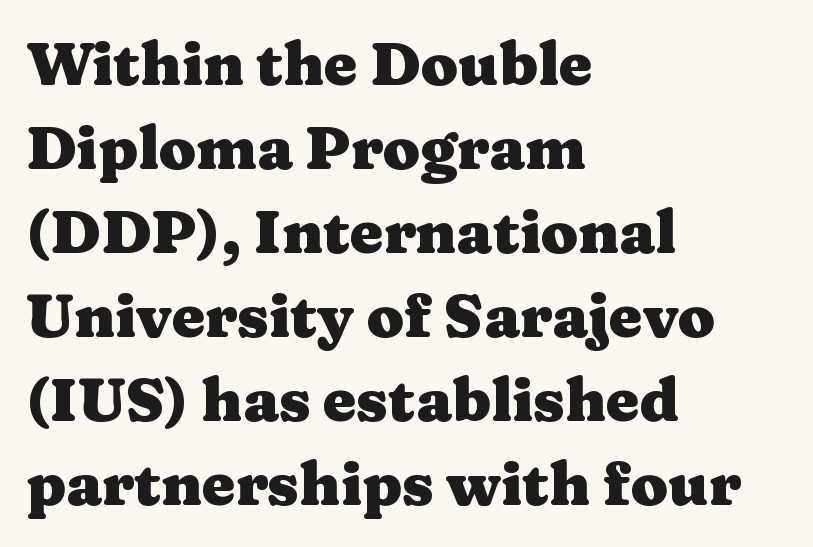
{"serif": "yes", "italic": "no", "bold": "yes", "weight": "heavy", "width": "wide", "stroke_contrast": "medium", "x_height": "medium", "monospaced": "no", "underline": "no", "align": "left", "line_spacing": "normal", "line_spacing_ratio": 1.4, "letter_spacing": "normal", "letter_spacing_em": 0.0, "glyph_px": 60}
